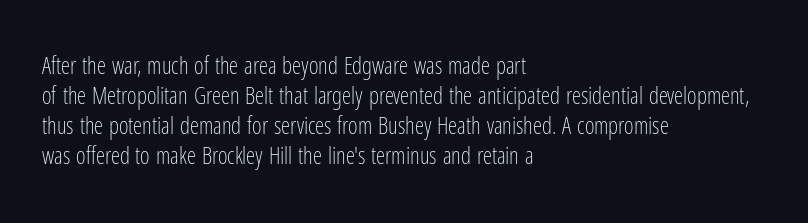
The lines are quadded left. The font sits on the lighter half of the weight spectrum, regular included. Tracking here is standard; glyphs follow each other at the usual distance. Italic? Not at all — the glyphs are vertical. Rule under the text: the space is simply empty.
